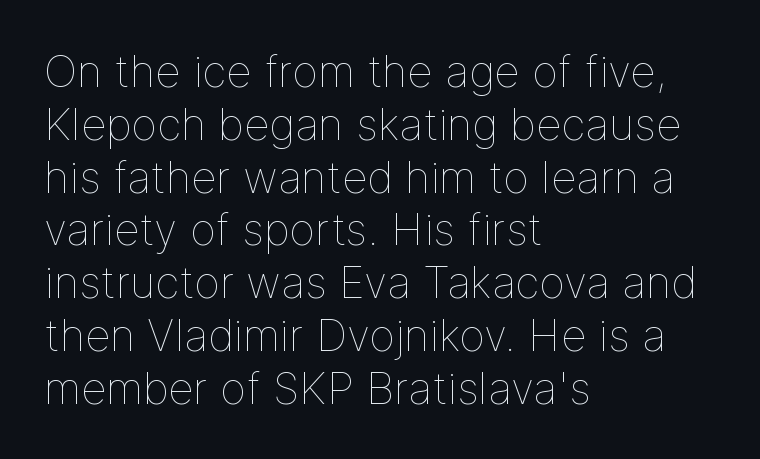
Q: Is the text bold? A: No.
Q: Is the text italic (slanted)? A: No, it is upright.
Q: Is the text underlined? A: No.
Q: How is the paragraph aligned? A: Left-aligned.
Q: Is the spacing between letters normal or unusually wide? A: Normal.
Q: Width (condensed, normal, or wide)? A: Normal.
Q: Stroke contrast? A: Low.
Q: x-height? A: Medium.
Q: Monospaced? A: No.
